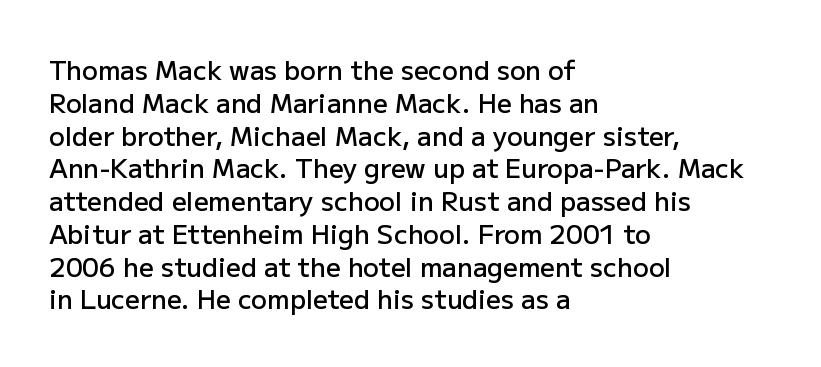
The image shows 26 px text type, upright; set left-aligned, normal line spacing (1.26x), normal letter spacing, not underlined.
